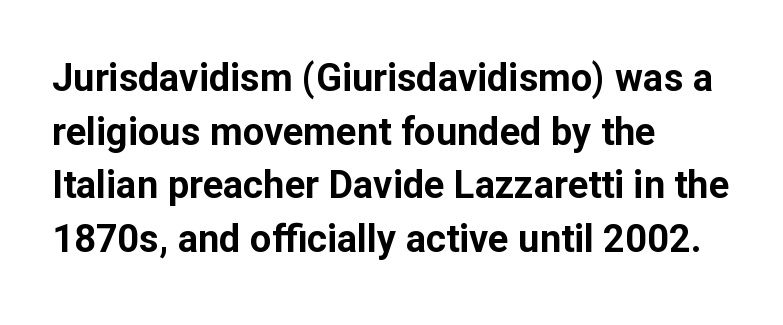
Short and long lines alike share a common starting point at left. Observe the absence of serifs on each vertical stroke in this sample. A typesetter would mark this as roman, not italic. The rendering uses a moderate line-height, typical for paragraphs. Proportional: the letters do not fall into vertical columns.
